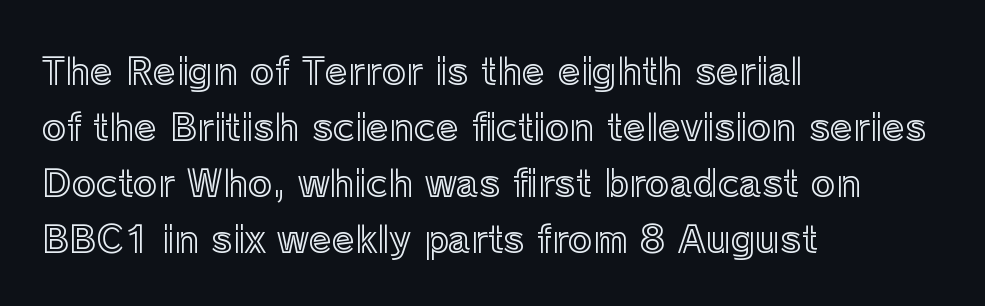
The image shows 37 px text type, upright; set left-aligned, normal line spacing (1.51x), normal letter spacing, not underlined; a medium x-height.
